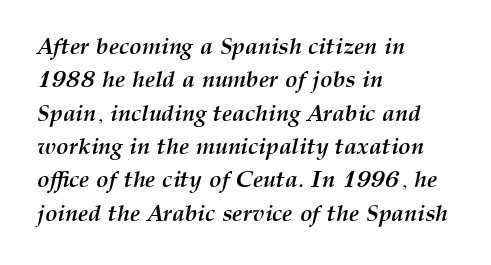
Q: Is the text bold? A: Yes.
Q: Is the text italic (slanted)? A: Yes, it leans right by about 12 degrees.
Q: Is the text underlined? A: No.
Q: How is the paragraph aligned? A: Left-aligned.
Q: Is the spacing between letters normal or unusually wide? A: Normal.
Q: Is the spacing between lines tight, normal or loose? A: Normal.
